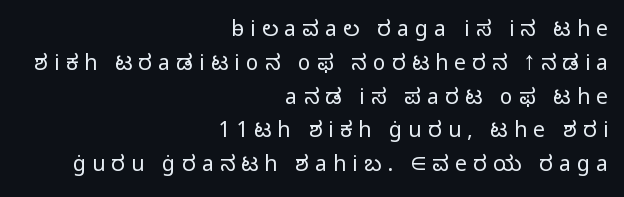
The image shows 21 px text type, upright; set right-aligned, normal line spacing (1.61x), unusually wide letter spacing (+0.3 em), not underlined.
